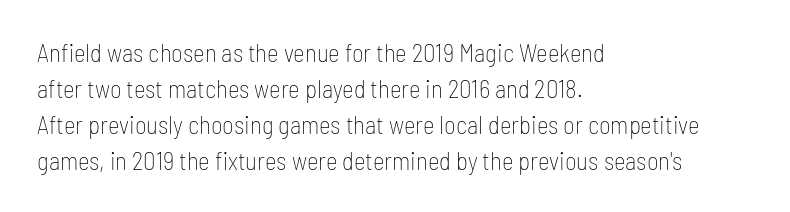
Q: Is the text bold? A: No.
Q: Is the text italic (slanted)? A: No, it is upright.
Q: Is the text underlined? A: No.
Q: How is the paragraph aligned? A: Left-aligned.
Q: Is the spacing between letters normal or unusually wide? A: Normal.
Q: Is the spacing between lines tight, normal or loose? A: Normal.
